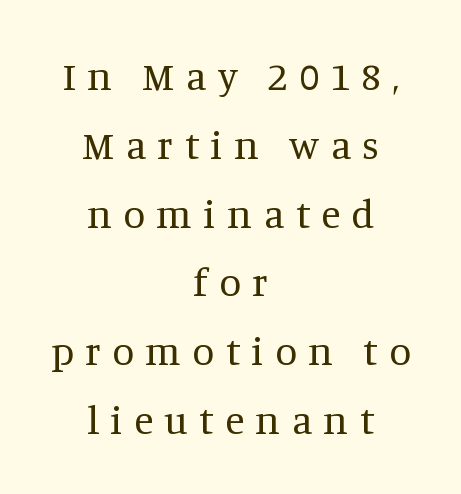
The face used here is proportionally spaced, like ordinary book or web type. The face looks like a standard text weight, possibly lighter. The letters carry serifs — small finishing strokes at the ends of their stems. The type sits square on the baseline with zero lean. Look at the tracking — it's clearly loosened, letters drifting apart.
